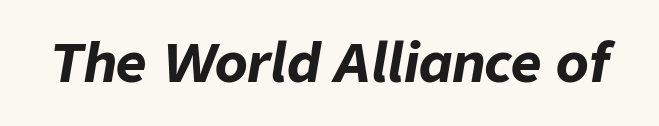
The image shows 53 px bold type, italic (leaning right); set normal letter spacing, not underlined; low stroke contrast and a medium x-height.
